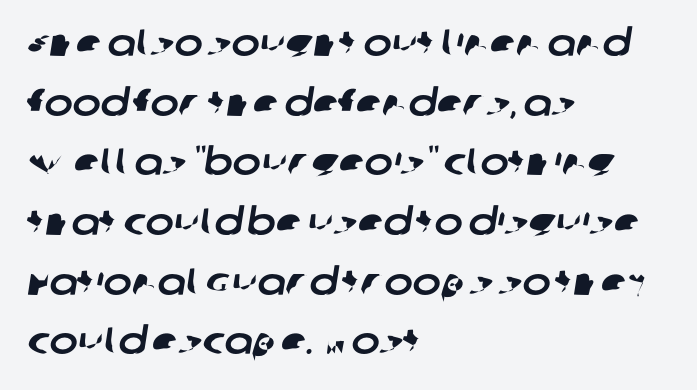
All the whitespace from short lines collects on the right. Compared with typical body copy, the letter spacing here is the same. Interline gaps are of average width in this sample. Varying glyph widths throughout — classic text-font behaviour. Serif or sans? Sans — the stroke terminals are bare.
